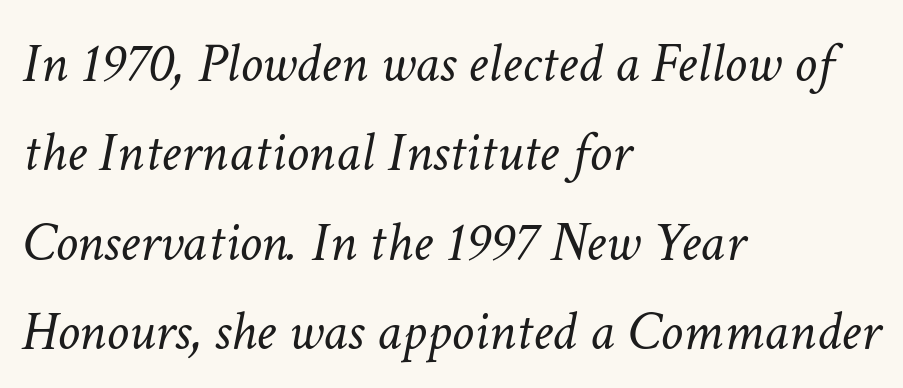
Baseline-to-baseline distance is the conventional proportion of letter height. This sample uses plain, unmodified letter spacing. Glance below the letters and you will spot only blank space. Weight: in the light-to-regular range. Proportional: the letters do not fall into vertical columns. Layout note: lines flush left.
